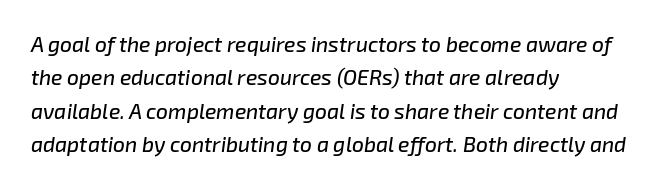
The gap between lines stays unmarked. Which margin do the lines hug? The left one — the right edge is uneven. Leading matches the norm, producing a regular column. Looking at the ascenders, they clearly lean.
